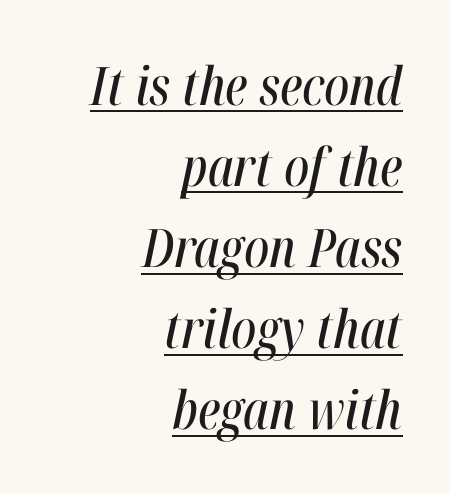
The image shows 53 px condensed type, italic (leaning right); set right-aligned, normal line spacing (1.53x), normal letter spacing, underlined; high stroke contrast and a medium x-height.
